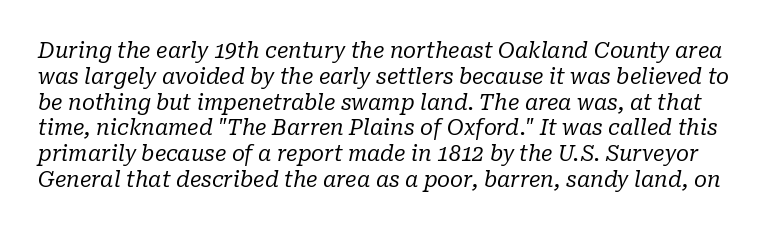
The face used here has a pronounced slope to its letters. No word sits above an underline. The horizontal fit of the characters is conventional and even. No heavy texture on the line: the type isn't bold.
